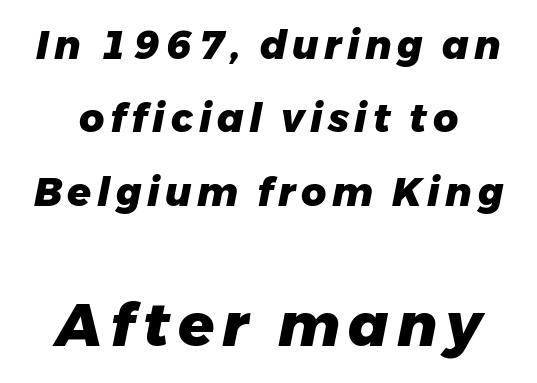
{"italic": "yes", "lean": "right", "slant_degrees": 11, "bold": "yes", "weight": "heavy", "width": "normal", "stroke_contrast": "low", "x_height": "medium", "monospaced": "no", "underline": "no", "line_spacing_ratio": 1.88, "larger_block": "second", "size_ratio": 1.51, "glyph_px": 59}
